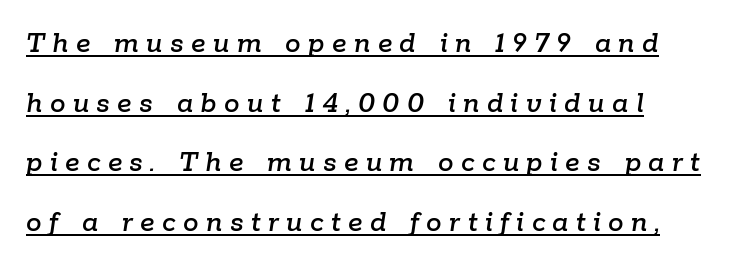
The image shows 31 px text type, italic (leaning right); set loose line spacing (1.92x), unusually wide letter spacing (+0.24 em), underlined; low stroke contrast and a medium x-height.
